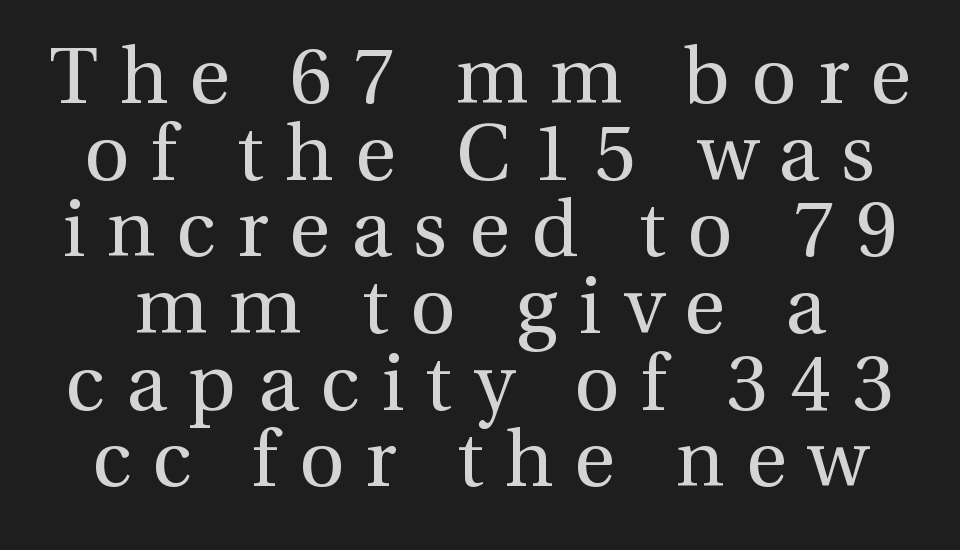
Q: Is the text bold? A: No.
Q: Is the text italic (slanted)? A: No, it is upright.
Q: Is the typeface a serif or a sans-serif typeface? A: Serif.
Q: Is the text underlined? A: No.
Q: Is the spacing between letters normal or unusually wide? A: Unusually wide.
Q: Is the spacing between lines tight, normal or loose? A: Tight.
Q: Width (condensed, normal, or wide)? A: Normal.
Q: Stroke contrast? A: Medium.
Q: x-height? A: Medium.
Q: Monospaced? A: No.
